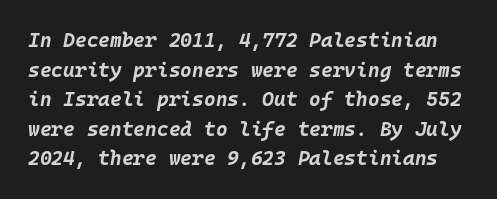
{"italic": "yes", "lean": "right", "slant_degrees": 10, "bold": "yes", "underline": "no", "line_spacing": "normal", "line_spacing_ratio": 1.48, "letter_spacing": "normal", "letter_spacing_em": 0.0, "glyph_px": 20}
